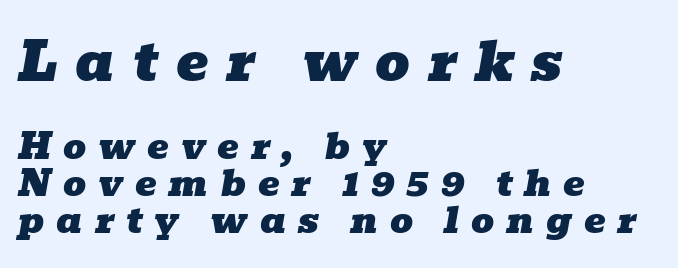
{"serif": "yes", "italic": "yes", "lean": "right", "slant_degrees": 10, "width": "wide", "stroke_contrast": "low", "x_height": "medium", "monospaced": "no", "underline": "no", "align": "left", "line_spacing": "tight", "line_spacing_ratio": 1.03, "letter_spacing": "wide", "letter_spacing_em": 0.33, "larger_block": "first", "size_ratio": 1.5, "glyph_px": 54}
